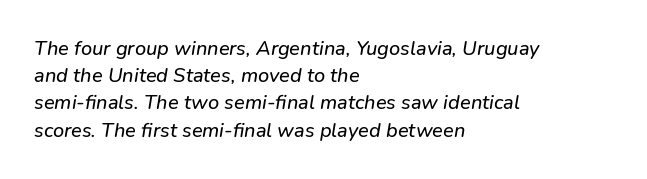
Q: Is the text italic (slanted)? A: Yes, it leans right by about 9 degrees.
Q: Is the text underlined? A: No.
Q: How is the paragraph aligned? A: Left-aligned.
Q: Is the spacing between letters normal or unusually wide? A: Normal.
Q: Is the spacing between lines tight, normal or loose? A: Normal.
